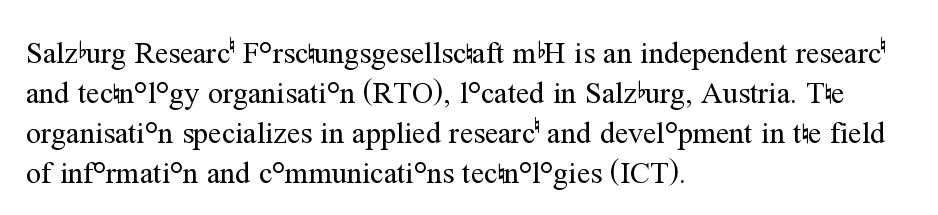
The letters carry serifs — small finishing strokes at the ends of their stems. These lines were composed using upright roman letters. These lines keep a tight, regular rhythm from letter to letter. The compositor pushed each line to the left boundary.
